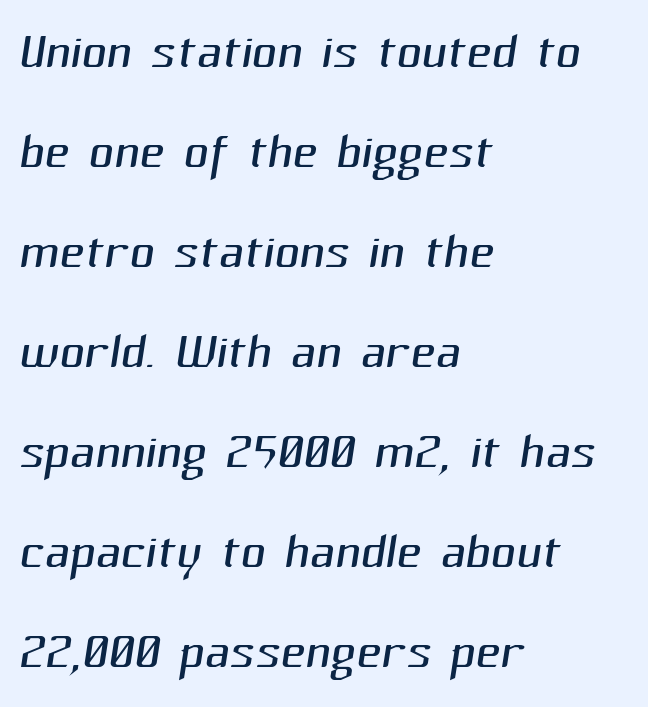
Q: Is the text bold? A: No.
Q: Is the typeface a serif or a sans-serif typeface? A: Sans-serif.
Q: Is the text underlined? A: No.
Q: How is the paragraph aligned? A: Left-aligned.
Q: Is the spacing between letters normal or unusually wide? A: Normal.
Q: Is the spacing between lines tight, normal or loose? A: Normal.
Q: Width (condensed, normal, or wide)? A: Normal.
Q: Stroke contrast? A: Medium.
Q: x-height? A: Medium.
Q: Monospaced? A: No.
